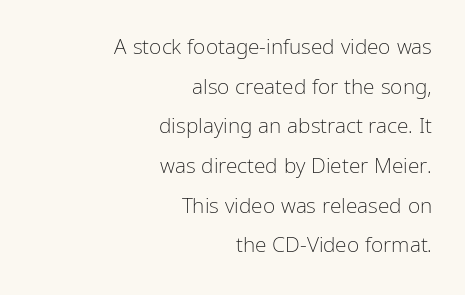
Unmarked baselines from the first word to the last. The face used here is rendered with its standard letterfit. The cut favours lightness, reaching ordinary text weight at its darkest. In terms of posture, this sample is upright.
